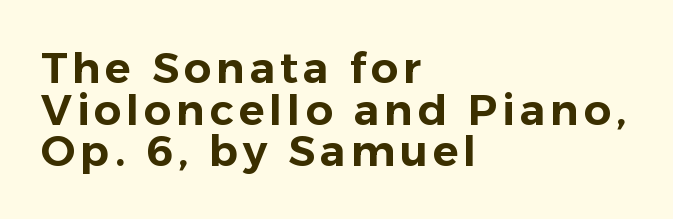
Q: Is the text italic (slanted)? A: No, it is upright.
Q: Is the typeface a serif or a sans-serif typeface? A: Sans-serif.
Q: Is the text underlined? A: No.
Q: How is the paragraph aligned? A: Left-aligned.
Q: Is the spacing between lines tight, normal or loose? A: Tight.
Q: Width (condensed, normal, or wide)? A: Normal.
Q: Stroke contrast? A: Low.
Q: x-height? A: Medium.
Q: Monospaced? A: No.
